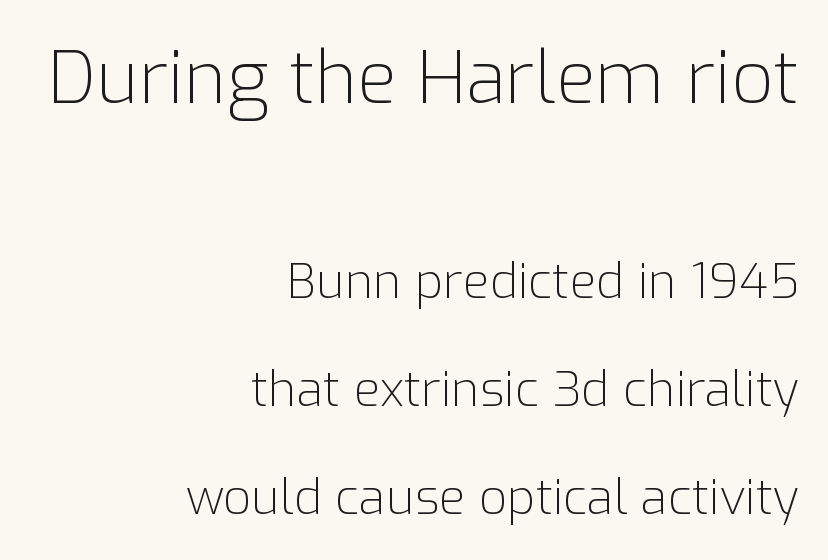
The image shows 73 px light sans-serif type, upright; set right-aligned, loose line spacing (2.2x), normal letter spacing, not underlined; the first (top) block is 1.49x larger; low stroke contrast and a medium x-height.
